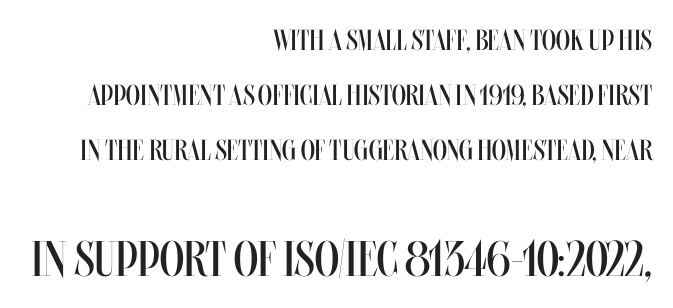
Q: Is the text bold? A: No.
Q: Is the text italic (slanted)? A: No, it is upright.
Q: Is the text underlined? A: No.
Q: How is the paragraph aligned? A: Right-aligned.
Q: Is the spacing between letters normal or unusually wide? A: Normal.
Q: Is the spacing between lines tight, normal or loose? A: Loose.
Q: Which block of text is set in a larger size, the first (top) or the second (bottom)? A: The second (bottom) one.
Q: Width (condensed, normal, or wide)? A: Condensed.
Q: Stroke contrast? A: Medium.
Q: x-height? A: Large.
Q: Monospaced? A: No.
